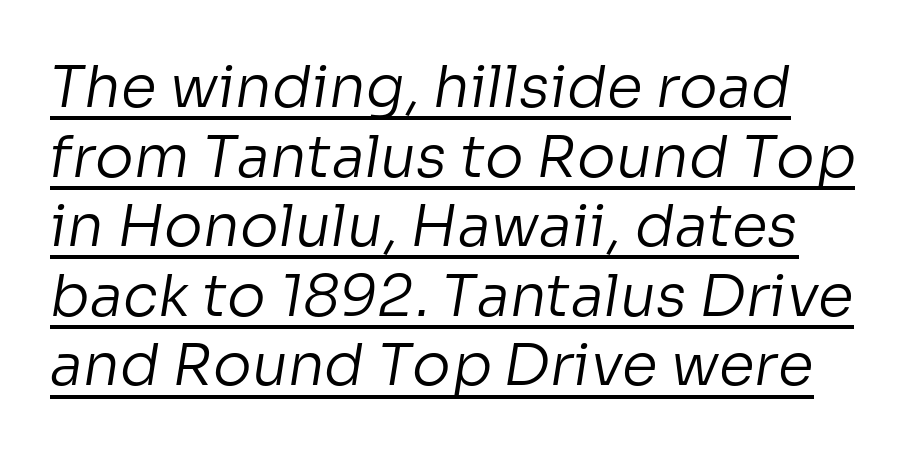
{"serif": "no", "bold": "no", "weight": "regular", "width": "normal", "stroke_contrast": "low", "x_height": "medium", "monospaced": "no", "underline": "yes", "align": "left", "line_spacing_ratio": 1.2, "letter_spacing": "normal", "letter_spacing_em": 0.0, "glyph_px": 58}
